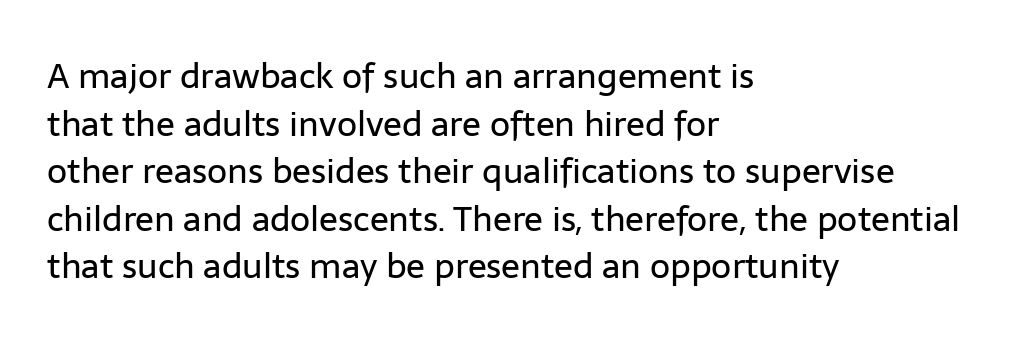
The passage shown is not underscored anywhere. Is the letter spacing exaggerated? No — it looks like the ordinary default. The face used here is proportionally spaced, like ordinary book or web type. Stems and bowls with no extra thickness — not bold.
